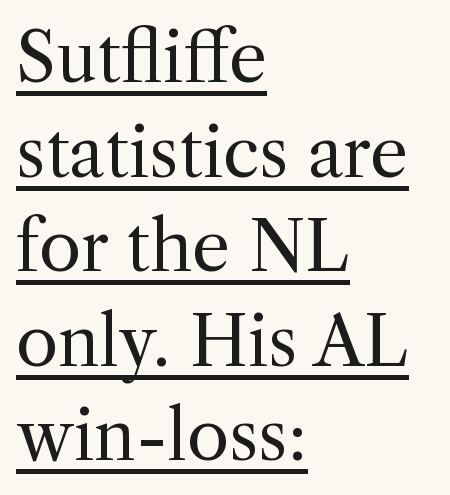
Italic? Not at all — the glyphs are vertical. Heft: none added — not bold. Baseline-to-baseline distance is the conventional proportion of letter height. The lettering is marked with a stroke running underneath it.
